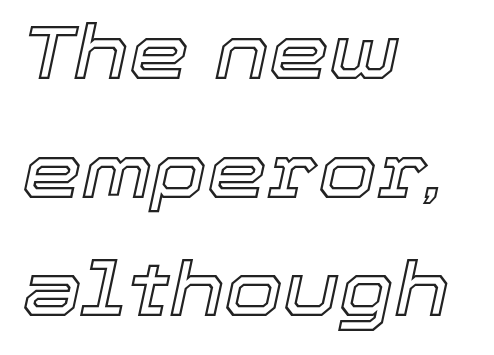
The image shows 76 px text type, italic (leaning right); set left-aligned, normal line spacing (1.56x), normal letter spacing, not underlined; a medium x-height.
